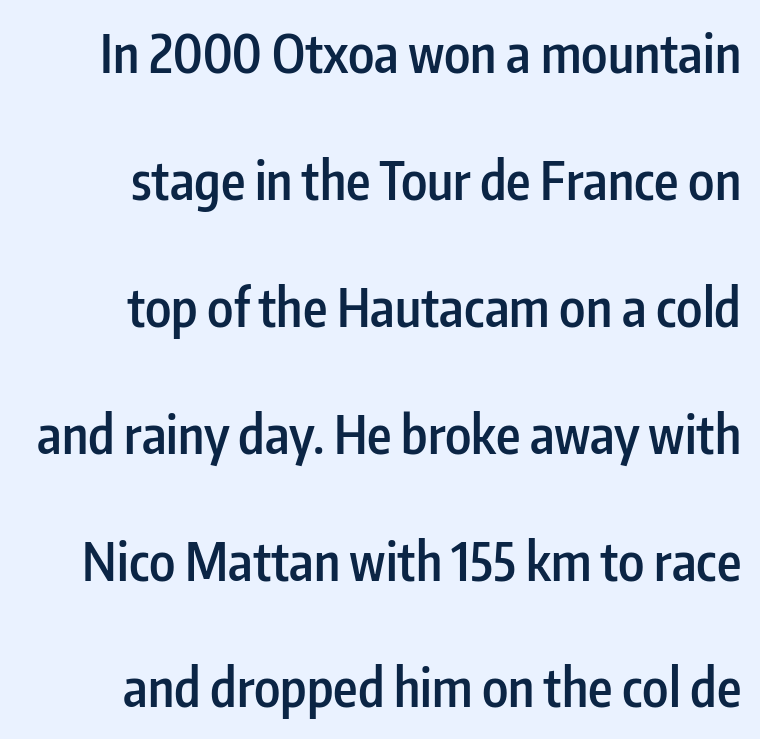
{"serif": "no", "italic": "no", "bold": "semi", "weight": "semibold", "width": "condensed", "stroke_contrast": "low", "x_height": "medium", "monospaced": "no", "underline": "no", "line_spacing": "loose", "line_spacing_ratio": 2.44, "letter_spacing": "normal", "letter_spacing_em": 0.0, "glyph_px": 52}
